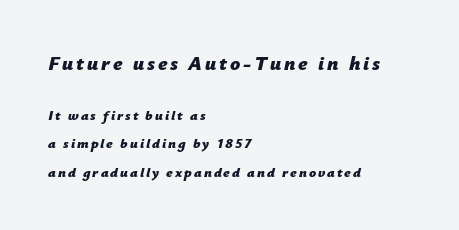
The image shows 20 px bold type, italic (leaning right); set left-aligned, loose line spacing (2.04x), not underlined; the first (top) block is 1.43x larger.
